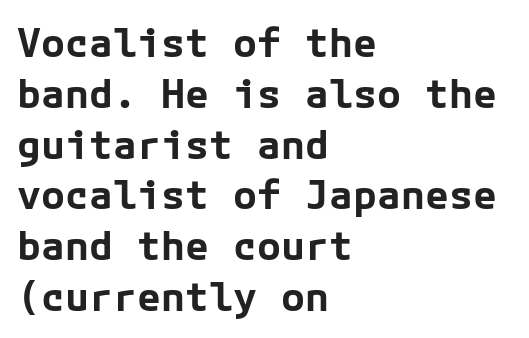
Q: Is the text bold? A: Yes.
Q: Is the text italic (slanted)? A: No, it is upright.
Q: Is the typeface a serif or a sans-serif typeface? A: Sans-serif.
Q: Is the text underlined? A: No.
Q: How is the paragraph aligned? A: Left-aligned.
Q: Is the spacing between letters normal or unusually wide? A: Normal.
Q: Is the spacing between lines tight, normal or loose? A: Normal.
Q: Width (condensed, normal, or wide)? A: Normal.
Q: Stroke contrast? A: Low.
Q: x-height? A: Medium.
